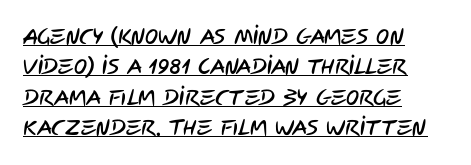
{"underline": "yes", "align": "left", "line_spacing": "normal", "line_spacing_ratio": 1.38, "letter_spacing": "normal", "letter_spacing_em": 0.0, "glyph_px": 22}
